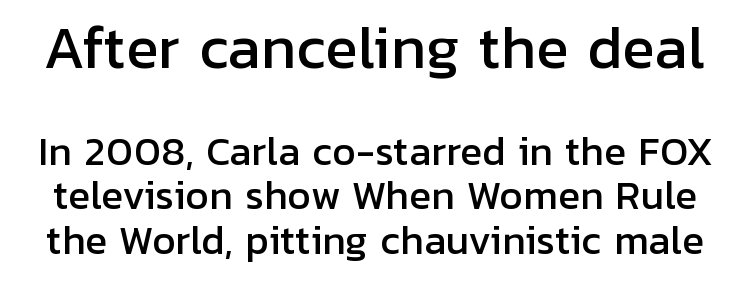
A student would notice the top passage is typeset larger than what follows. A sans-serif font was chosen for this passage. In terms of posture, this sample is upright. Inter-character spacing is left at the font's built-in metrics. Anything drawn beneath the words? Only blank space. The letters advance in unequal steps, a hallmark of proportional type.
